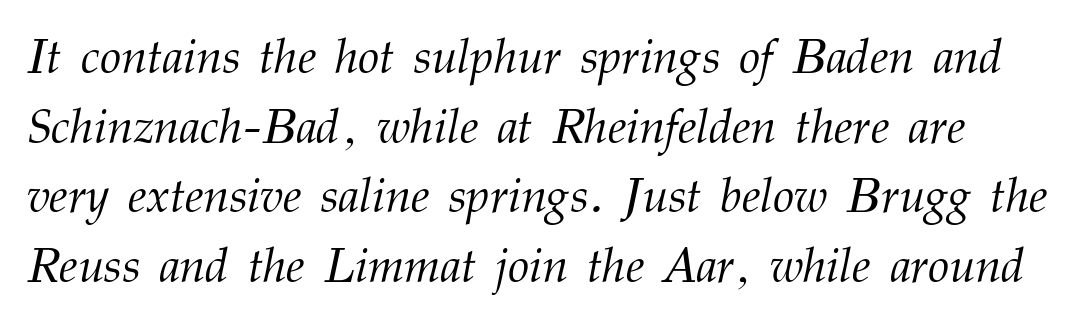
Q: Is the text bold? A: No.
Q: Is the text italic (slanted)? A: Yes, it leans right by about 12 degrees.
Q: Is the typeface a serif or a sans-serif typeface? A: Serif.
Q: Is the text underlined? A: No.
Q: Is the spacing between letters normal or unusually wide? A: Normal.
Q: Is the spacing between lines tight, normal or loose? A: Normal.
Q: Width (condensed, normal, or wide)? A: Normal.
Q: Stroke contrast? A: Medium.
Q: x-height? A: Medium.
Q: Monospaced? A: No.
